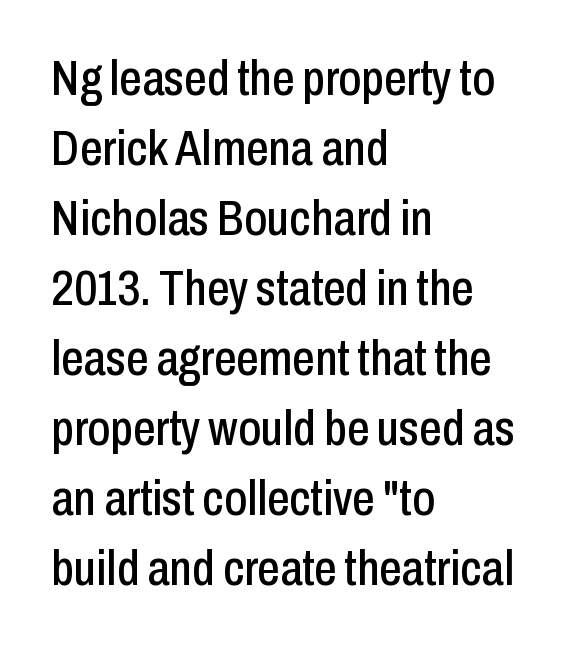
Examine the stroke ends and you'll find no serifs. Students, note that the glyphs here touch the page at normal intervals. Beneath every word, the page is bare. The passage shown stacks its lines at a standard gap.
